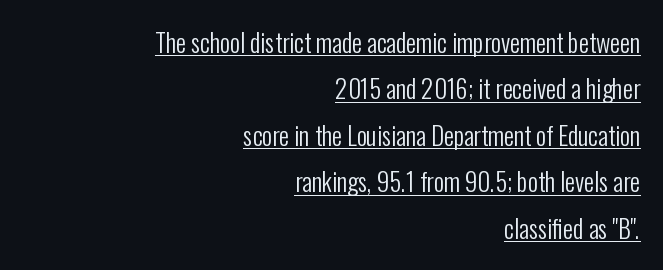
The image shows 25 px text type, upright; set right-aligned, line spacing 1.86x, normal letter spacing, underlined.
